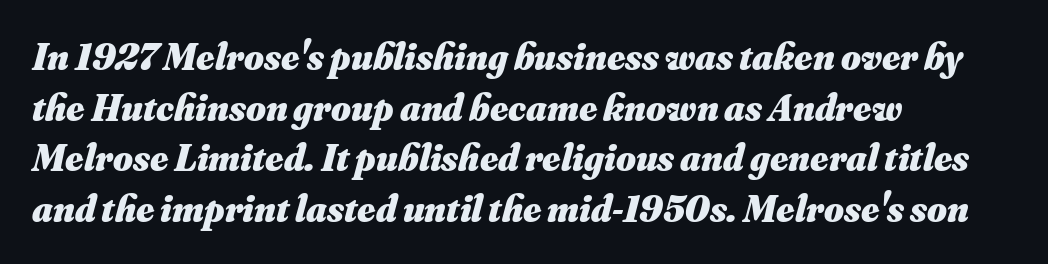
Q: Is the text bold? A: Yes.
Q: Is the text italic (slanted)? A: Yes, it leans right by about 16 degrees.
Q: Is the text underlined? A: No.
Q: How is the paragraph aligned? A: Left-aligned.
Q: Is the spacing between letters normal or unusually wide? A: Normal.
Q: Is the spacing between lines tight, normal or loose? A: Normal.
Q: Width (condensed, normal, or wide)? A: Normal.
Q: Stroke contrast? A: Medium.
Q: x-height? A: Small.
Q: Monospaced? A: No.
